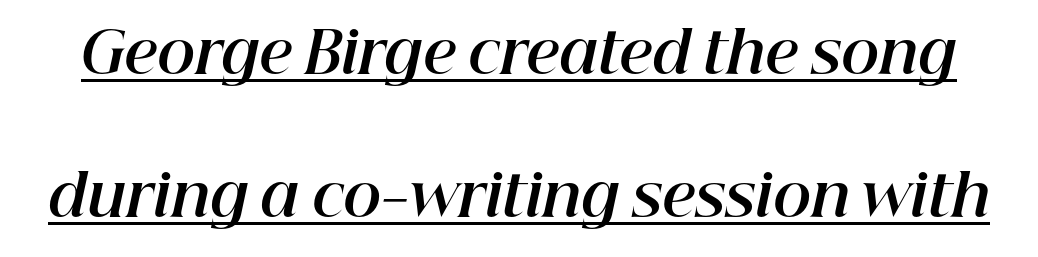
{"italic": "yes", "lean": "right", "slant_degrees": 12, "bold": "yes", "weight": "bold", "width": "normal", "stroke_contrast": "high", "x_height": "medium", "monospaced": "no", "underline": "yes", "line_spacing": "loose", "line_spacing_ratio": 2.47, "letter_spacing": "normal", "letter_spacing_em": 0.0, "glyph_px": 58}
